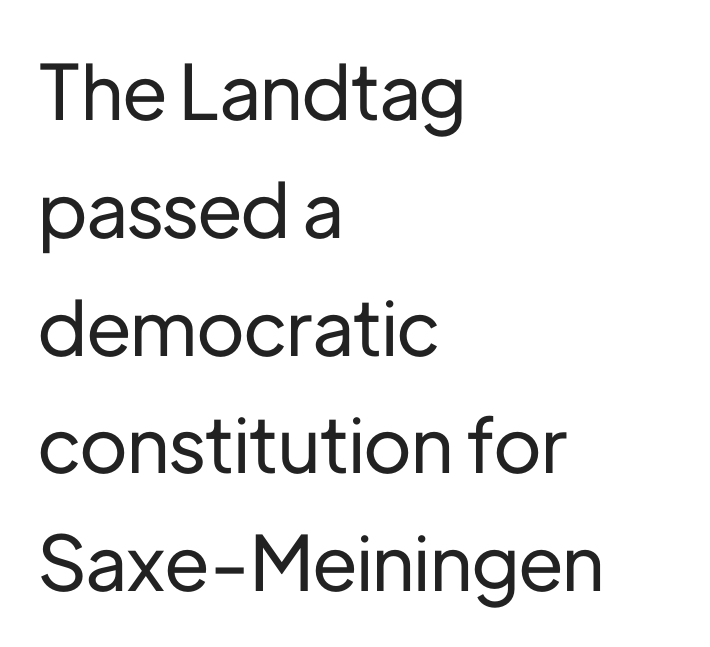
{"serif": "no", "italic": "no", "width": "normal", "stroke_contrast": "low", "x_height": "medium", "monospaced": "no", "underline": "no", "align": "left", "line_spacing": "normal", "line_spacing_ratio": 1.55, "letter_spacing": "normal", "letter_spacing_em": 0.0, "glyph_px": 76}
